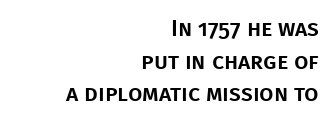
{"italic": "no", "underline": "no", "align": "right", "line_spacing": "normal", "line_spacing_ratio": 1.42, "letter_spacing": "normal", "letter_spacing_em": 0.0, "glyph_px": 23}
